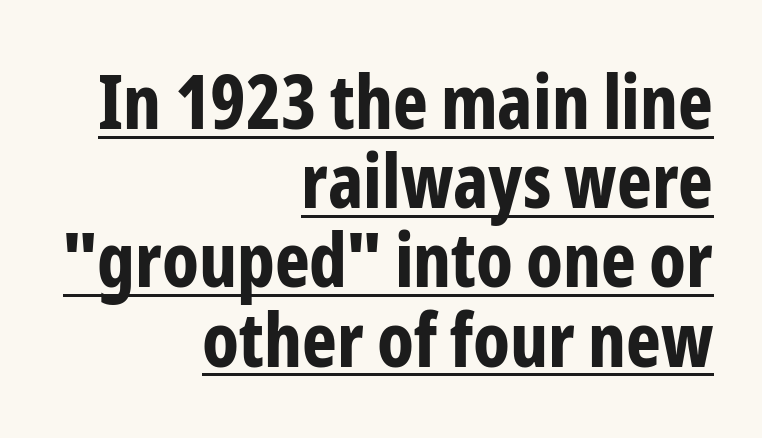
Q: Is the text bold? A: Yes.
Q: Is the text italic (slanted)? A: No, it is upright.
Q: Is the typeface a serif or a sans-serif typeface? A: Sans-serif.
Q: Is the text underlined? A: Yes.
Q: How is the paragraph aligned? A: Right-aligned.
Q: Is the spacing between letters normal or unusually wide? A: Normal.
Q: Is the spacing between lines tight, normal or loose? A: Tight.
Q: Width (condensed, normal, or wide)? A: Condensed.
Q: Stroke contrast? A: Low.
Q: x-height? A: Medium.
Q: Monospaced? A: No.
